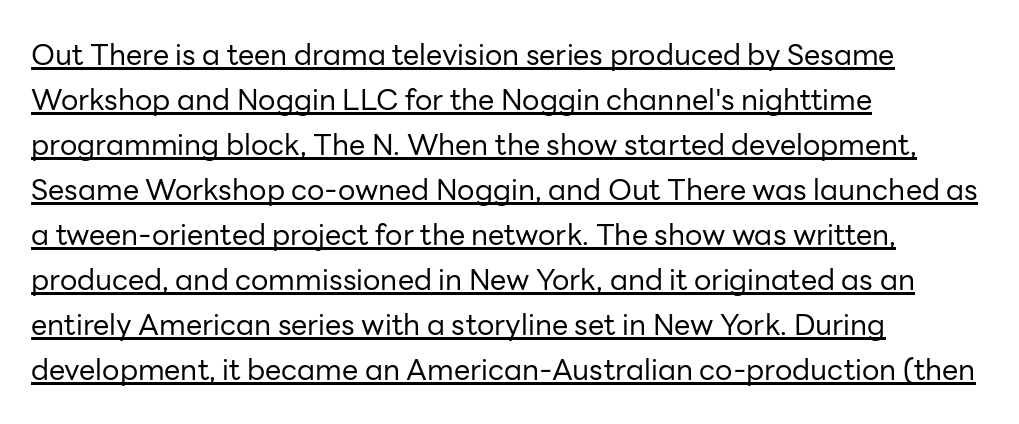
Q: Is the text bold? A: No.
Q: Is the text italic (slanted)? A: No, it is upright.
Q: Is the typeface a serif or a sans-serif typeface? A: Sans-serif.
Q: Is the text underlined? A: Yes.
Q: How is the paragraph aligned? A: Left-aligned.
Q: Is the spacing between letters normal or unusually wide? A: Normal.
Q: Is the spacing between lines tight, normal or loose? A: Normal.
Q: Width (condensed, normal, or wide)? A: Normal.
Q: Stroke contrast? A: Low.
Q: x-height? A: Medium.
Q: Monospaced? A: No.
